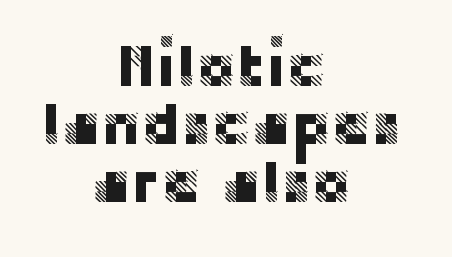
The image shows 60 px sans-serif type, upright; set centered, tight line spacing (0.97x), normal letter spacing, not underlined; low stroke contrast and a large x-height.
